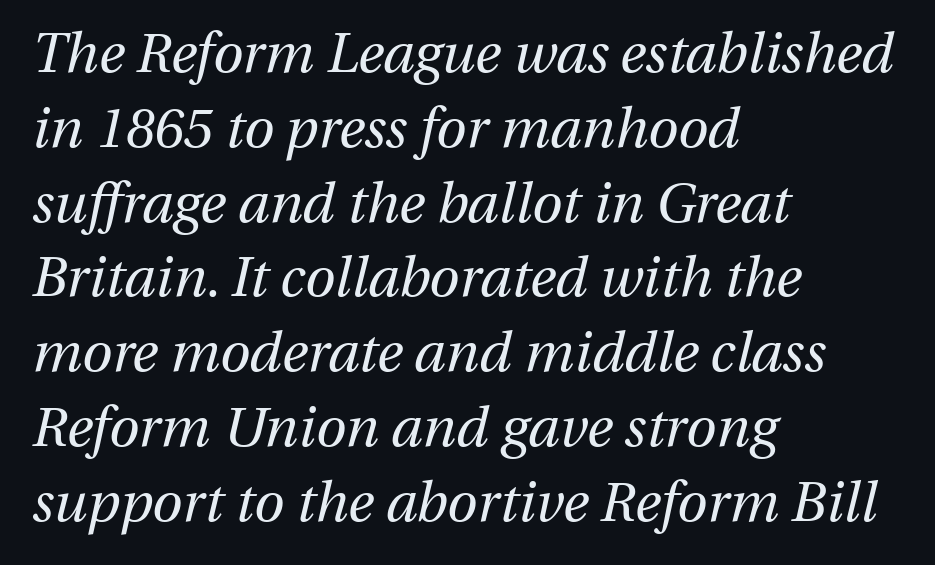
Q: Is the text bold? A: No.
Q: Is the text italic (slanted)? A: Yes, it leans right by about 13 degrees.
Q: Is the text underlined? A: No.
Q: How is the paragraph aligned? A: Left-aligned.
Q: Is the spacing between letters normal or unusually wide? A: Normal.
Q: Is the spacing between lines tight, normal or loose? A: Normal.
Q: Width (condensed, normal, or wide)? A: Normal.
Q: Stroke contrast? A: Medium.
Q: x-height? A: Medium.
Q: Monospaced? A: No.
